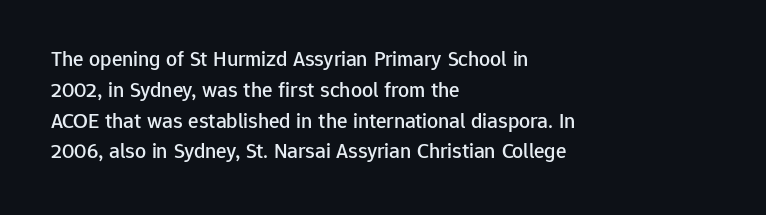
Q: Is the text italic (slanted)? A: No, it is upright.
Q: Is the text underlined? A: No.
Q: How is the paragraph aligned? A: Left-aligned.
Q: Is the spacing between letters normal or unusually wide? A: Normal.
Q: Is the spacing between lines tight, normal or loose? A: Normal.
